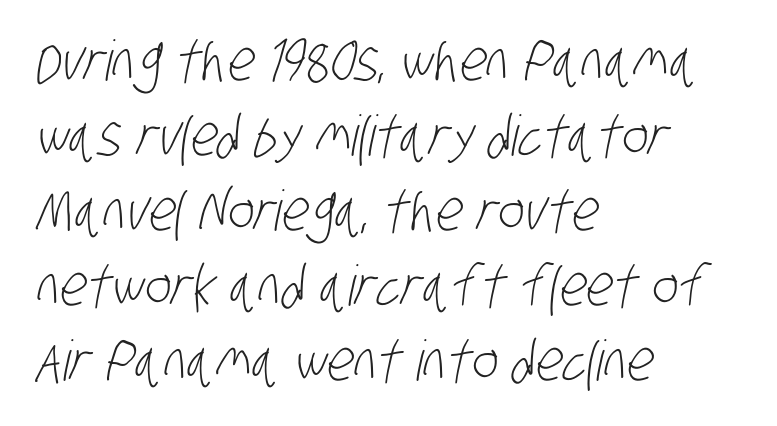
Q: Is the text bold? A: No.
Q: Is the typeface a serif or a sans-serif typeface? A: Sans-serif.
Q: Is the text underlined? A: No.
Q: How is the paragraph aligned? A: Left-aligned.
Q: Is the spacing between letters normal or unusually wide? A: Normal.
Q: Is the spacing between lines tight, normal or loose? A: Normal.
Q: Width (condensed, normal, or wide)? A: Condensed.
Q: Stroke contrast? A: Low.
Q: x-height? A: Large.
Q: Monospaced? A: No.
